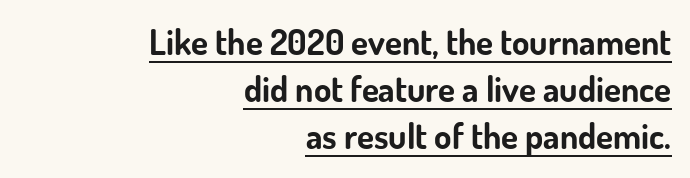
{"serif": "no", "italic": "no", "bold": "yes", "weight": "bold", "width": "normal", "stroke_contrast": "low", "x_height": "small", "monospaced": "no", "underline": "yes", "align": "right", "line_spacing": "normal", "line_spacing_ratio": 1.35, "letter_spacing": "normal", "letter_spacing_em": 0.0, "glyph_px": 35}
